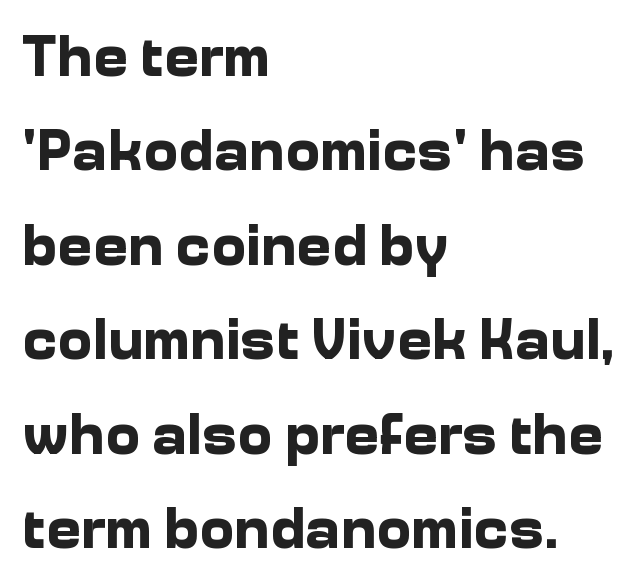
{"serif": "no", "italic": "no", "bold": "yes", "weight": "bold", "width": "normal", "stroke_contrast": "low", "x_height": "medium", "monospaced": "no", "underline": "no", "align": "left", "line_spacing": "normal", "line_spacing_ratio": 1.6, "letter_spacing": "normal", "letter_spacing_em": 0.0, "glyph_px": 59}
